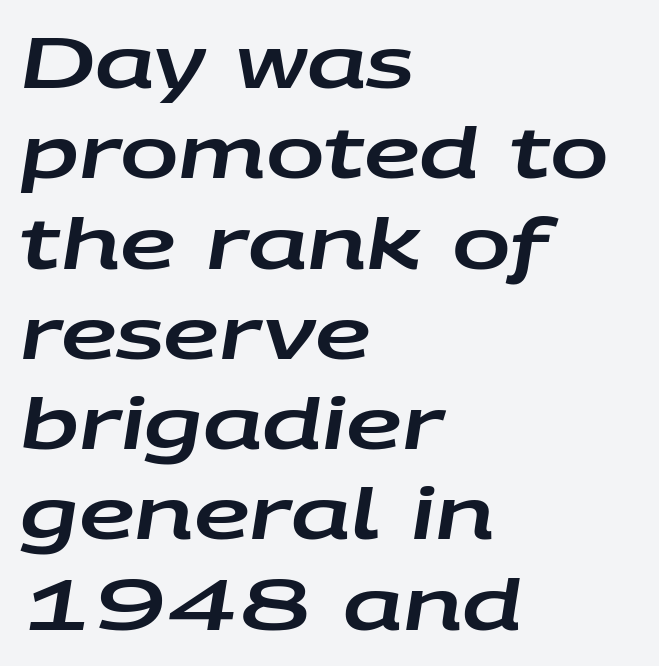
Q: Is the text italic (slanted)? A: Yes, it leans right by about 9 degrees.
Q: Is the text underlined? A: No.
Q: How is the paragraph aligned? A: Left-aligned.
Q: Is the spacing between letters normal or unusually wide? A: Normal.
Q: Is the spacing between lines tight, normal or loose? A: Normal.
Q: Width (condensed, normal, or wide)? A: Wide.
Q: Stroke contrast? A: Low.
Q: x-height? A: Large.
Q: Monospaced? A: No.
